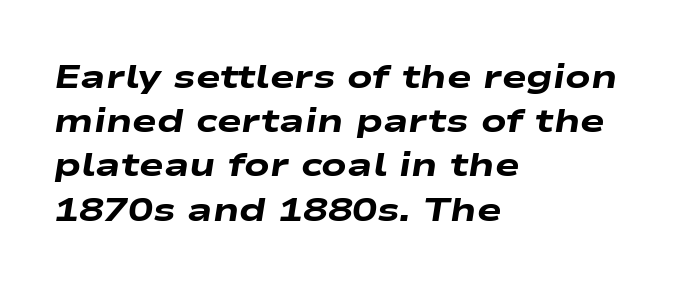
The strip under each line holds only bare page. The rows are spaced the way most documents space them. The lines in this sample share a left origin and differ only in where they stop. Between one letter and the next there's only the usual sliver of space. This sample has the flowing, uneven cadence of proportional lettering.
